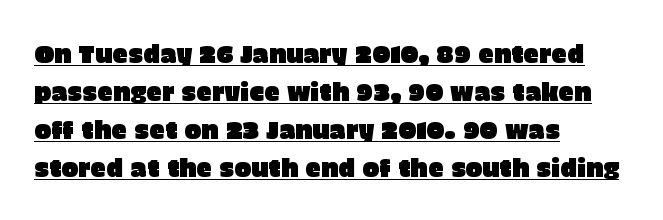
{"italic": "no", "underline": "yes", "align": "left", "line_spacing": "normal", "line_spacing_ratio": 1.52, "letter_spacing": "normal", "letter_spacing_em": 0.0, "glyph_px": 25}
